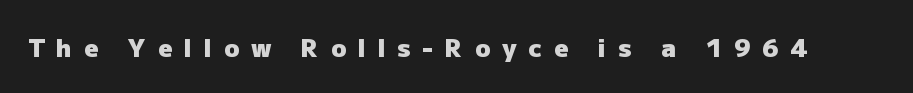
{"italic": "no", "bold": "yes", "underline": "no", "letter_spacing": "wide", "letter_spacing_em": 0.47, "glyph_px": 25}
